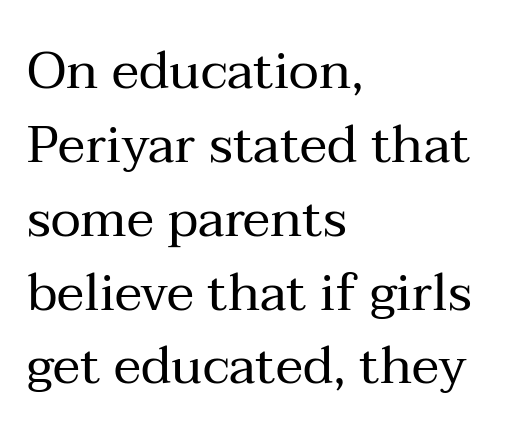
The image shows 52 px regular-weight serif type, upright; set left-aligned, normal line spacing (1.42x), normal letter spacing, not underlined; medium stroke contrast and a medium x-height.
